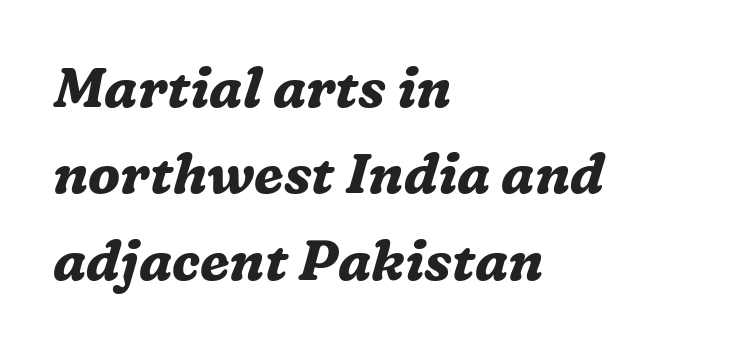
Q: Is the text bold? A: Yes.
Q: Is the text italic (slanted)? A: Yes, it leans right by about 16 degrees.
Q: Is the typeface a serif or a sans-serif typeface? A: Serif.
Q: Is the text underlined? A: No.
Q: How is the paragraph aligned? A: Left-aligned.
Q: Is the spacing between letters normal or unusually wide? A: Normal.
Q: Is the spacing between lines tight, normal or loose? A: Normal.
Q: Width (condensed, normal, or wide)? A: Normal.
Q: Stroke contrast? A: Medium.
Q: x-height? A: Medium.
Q: Monospaced? A: No.
